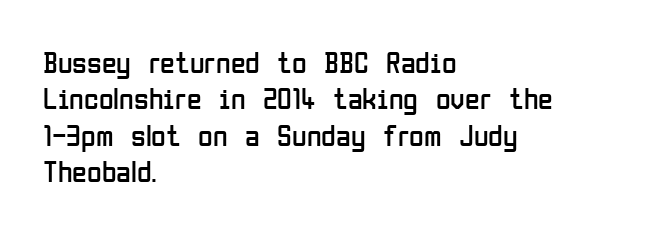
Q: Is the text bold? A: No.
Q: Is the text italic (slanted)? A: No, it is upright.
Q: Is the typeface a serif or a sans-serif typeface? A: Sans-serif.
Q: Is the text underlined? A: No.
Q: How is the paragraph aligned? A: Left-aligned.
Q: Is the spacing between letters normal or unusually wide? A: Normal.
Q: Width (condensed, normal, or wide)? A: Condensed.
Q: Stroke contrast? A: Low.
Q: x-height? A: Medium.
Q: Monospaced? A: No.
